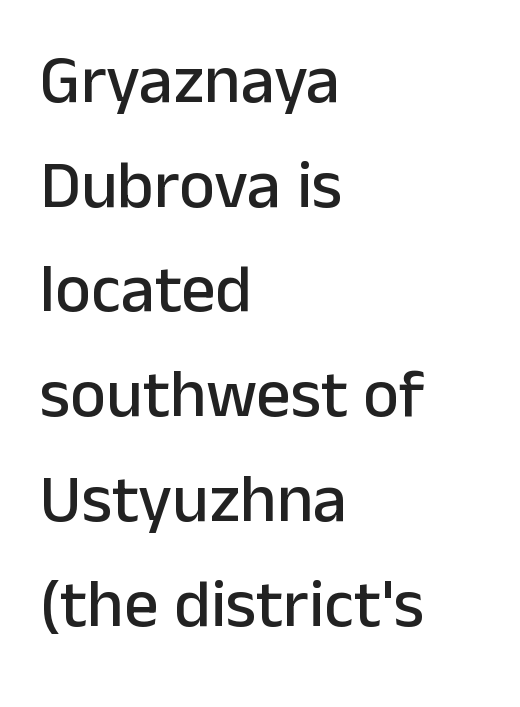
Q: Is the text italic (slanted)? A: No, it is upright.
Q: Is the typeface a serif or a sans-serif typeface? A: Sans-serif.
Q: Is the text underlined? A: No.
Q: How is the paragraph aligned? A: Left-aligned.
Q: Is the spacing between letters normal or unusually wide? A: Normal.
Q: Is the spacing between lines tight, normal or loose? A: Normal.
Q: Width (condensed, normal, or wide)? A: Normal.
Q: Stroke contrast? A: Low.
Q: x-height? A: Medium.
Q: Monospaced? A: No.
